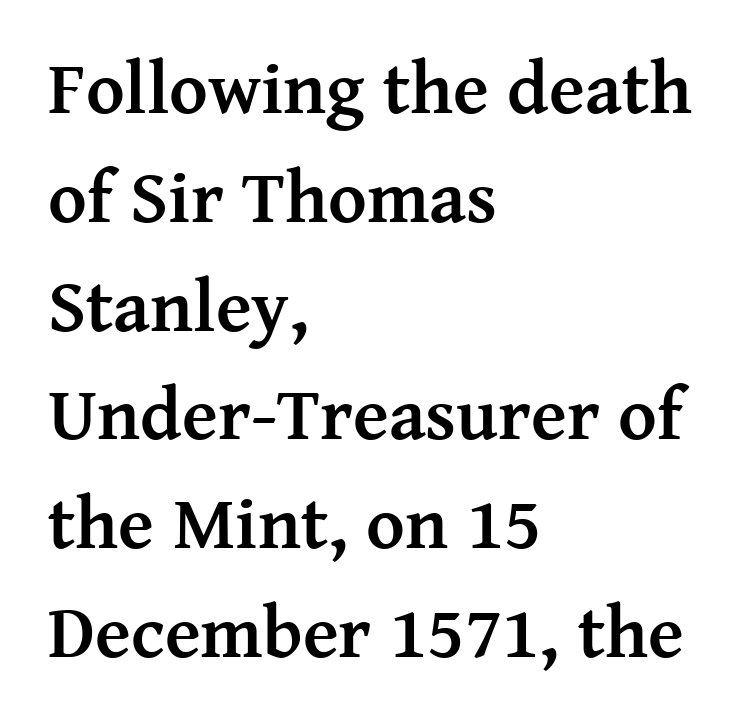
Looks like regular typesetting: each glyph gets only the width it needs. The font is running at its bold setting. Students, observe: this is what conventionally led text looks like. Alignment: flush left.
